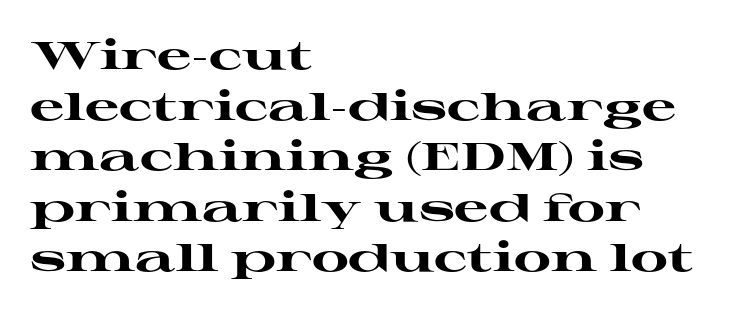
The letters advance in unequal steps, a hallmark of proportional type. This is the regular roman posture of the typeface. Students, note that the glyphs here touch the page at normal intervals. Descenders hang freely into open space. Typeset ragged right — the left edge is the straight one. Successive baselines arrive at the customary interval.
